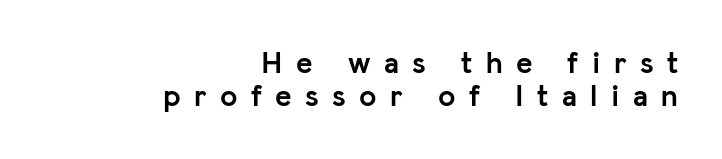
{"serif": "no", "italic": "no", "bold": "yes", "weight": "semibold", "width": "normal", "stroke_contrast": "low", "x_height": "medium", "monospaced": "no", "underline": "no", "align": "right", "line_spacing": "tight", "line_spacing_ratio": 1.05, "letter_spacing": "wide", "letter_spacing_em": 0.43, "glyph_px": 31}
